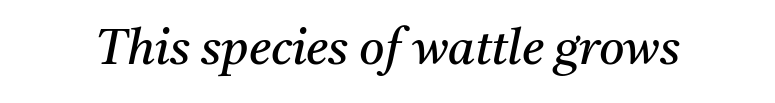
Slant detected: the letters are inclined. The strokes are not fattened; the text isn't bold. What stands out about the letter spacing? Nothing — it is the standard amount. The space directly below the letters is spotless. Varying glyph widths throughout — classic text-font behaviour. In terms of letterform style, serifs are clearly present.
